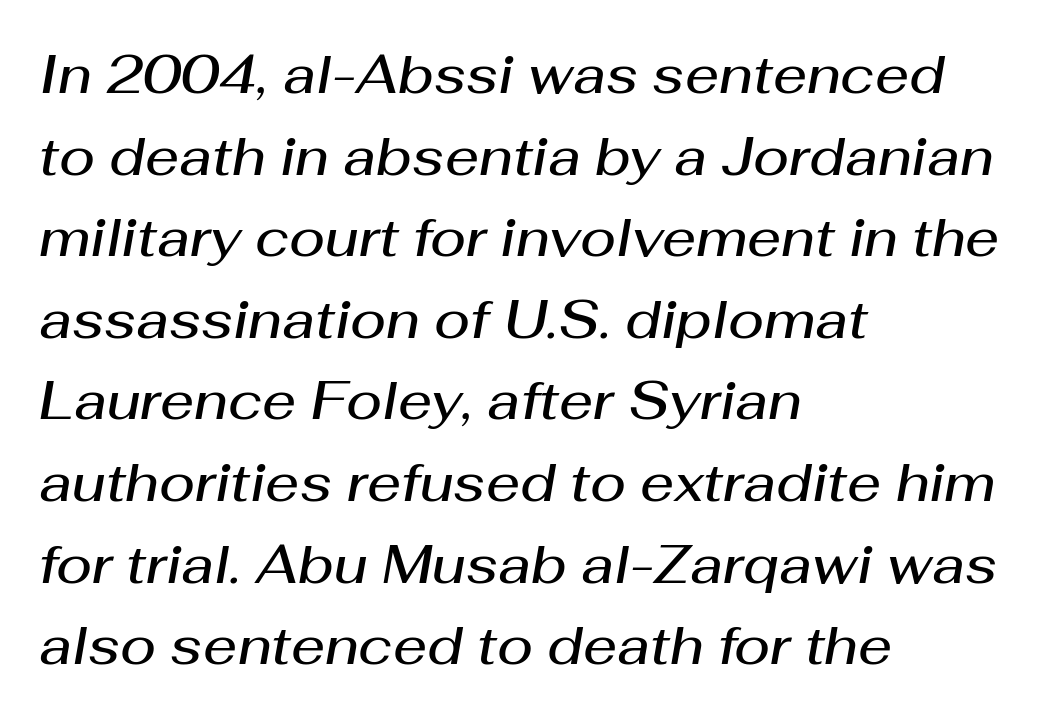
Q: Is the text bold? A: Semi-bold.
Q: Is the text italic (slanted)? A: Yes, it leans right by about 10 degrees.
Q: Is the text underlined? A: No.
Q: How is the paragraph aligned? A: Left-aligned.
Q: Is the spacing between letters normal or unusually wide? A: Normal.
Q: Is the spacing between lines tight, normal or loose? A: Normal.
Q: Width (condensed, normal, or wide)? A: Normal.
Q: Stroke contrast? A: Medium.
Q: x-height? A: Medium.
Q: Monospaced? A: No.
